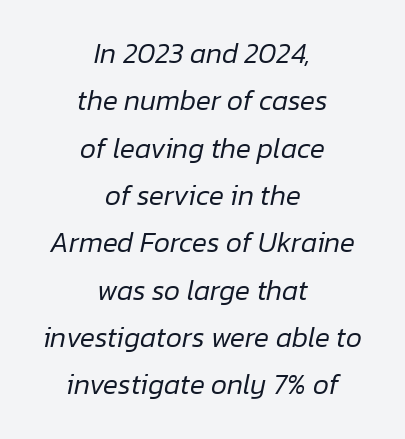
Plain, unruled lines of type. Honestly, the letter spacing is just normal — you wouldn't notice it. You could not count columns in this text — the font is proportionally spaced. The whole block is typeset with a tilt. Honestly, the row spacing looks completely unremarkable.
